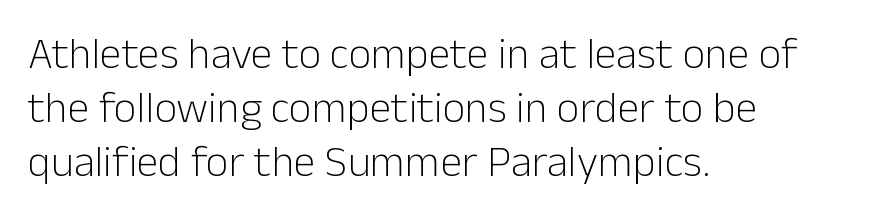
{"serif": "no", "italic": "no", "bold": "no", "weight": "light", "width": "normal", "stroke_contrast": "low", "x_height": "medium", "monospaced": "no", "underline": "no", "align": "left", "line_spacing_ratio": 1.23, "letter_spacing": "normal", "letter_spacing_em": 0.0, "glyph_px": 44}
